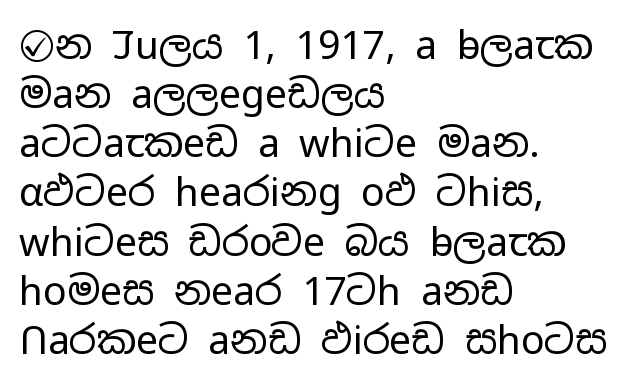
Q: Is the text bold? A: No.
Q: Is the text italic (slanted)? A: No, it is upright.
Q: Is the typeface a serif or a sans-serif typeface? A: Sans-serif.
Q: Is the text underlined? A: No.
Q: How is the paragraph aligned? A: Left-aligned.
Q: Is the spacing between letters normal or unusually wide? A: Normal.
Q: Is the spacing between lines tight, normal or loose? A: Normal.
Q: Width (condensed, normal, or wide)? A: Wide.
Q: Stroke contrast? A: Low.
Q: x-height? A: Medium.
Q: Monospaced? A: No.
